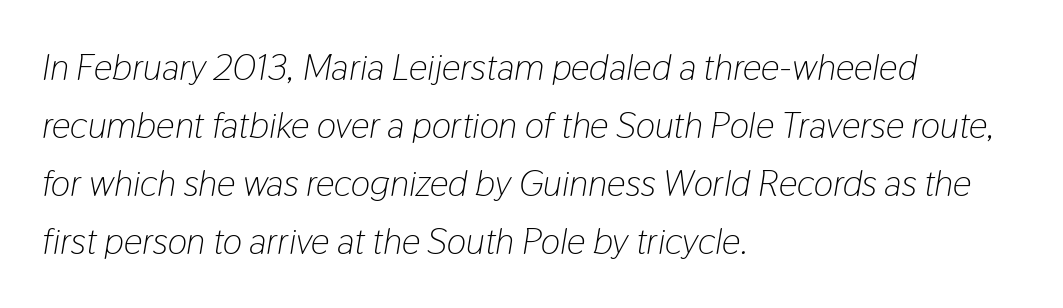
{"italic": "yes", "lean": "right", "slant_degrees": 9, "bold": "no", "weight": "light", "width": "condensed", "stroke_contrast": "low", "x_height": "medium", "monospaced": "no", "underline": "no", "align": "left", "line_spacing": "normal", "line_spacing_ratio": 1.57, "letter_spacing": "normal", "letter_spacing_em": 0.0, "glyph_px": 37}
